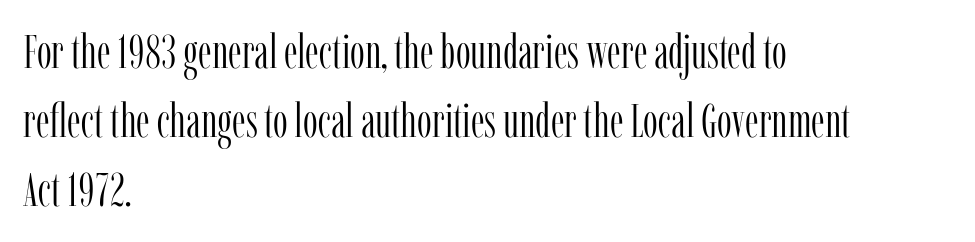
Q: Is the text bold? A: No.
Q: Is the text italic (slanted)? A: No, it is upright.
Q: Is the typeface a serif or a sans-serif typeface? A: Serif.
Q: Is the text underlined? A: No.
Q: How is the paragraph aligned? A: Left-aligned.
Q: Is the spacing between letters normal or unusually wide? A: Normal.
Q: Is the spacing between lines tight, normal or loose? A: Normal.
Q: Width (condensed, normal, or wide)? A: Condensed.
Q: Stroke contrast? A: Low.
Q: x-height? A: Medium.
Q: Monospaced? A: No.
